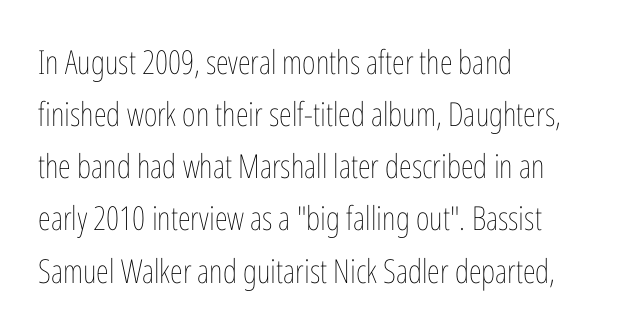
Q: Is the text bold? A: No.
Q: Is the text italic (slanted)? A: No, it is upright.
Q: Is the text underlined? A: No.
Q: How is the paragraph aligned? A: Left-aligned.
Q: Is the spacing between letters normal or unusually wide? A: Normal.
Q: Is the spacing between lines tight, normal or loose? A: Normal.
Q: Width (condensed, normal, or wide)? A: Condensed.
Q: Stroke contrast? A: Low.
Q: x-height? A: Medium.
Q: Monospaced? A: No.
